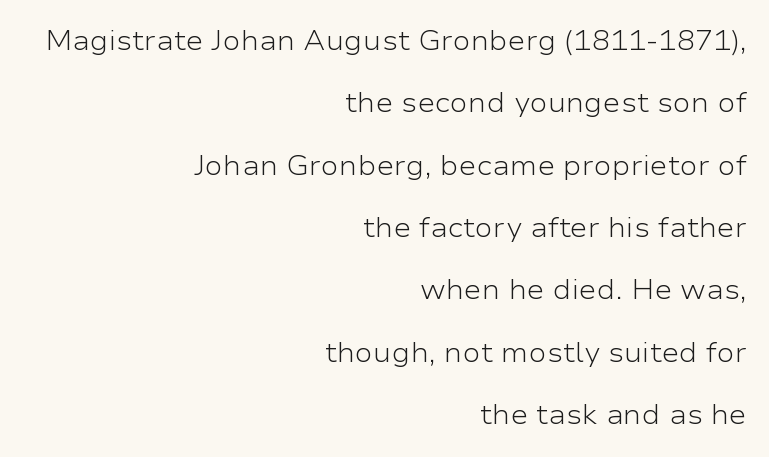
This is not heavy type; no bold has been used. The setting favours the right margin, as signatures and pull-quotes sometimes do. The space beneath each line is pristine and unruled. If you measured baseline to baseline, you'd find a long distance. Each word holds together tightly as a unit, with standard inter-letter gaps.
